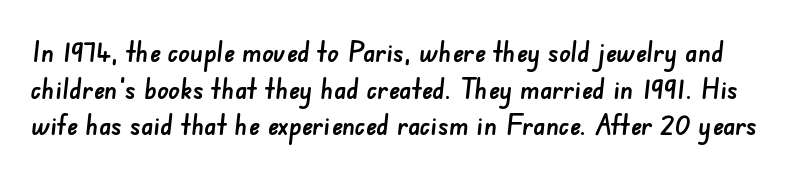
Tracking value appears to be zero — textbook default spacing. The rendering uses a moderate line-height, typical for paragraphs. The specimen omits any rule beneath the text block's lines. Looks like regular typesetting: each glyph gets only the width it needs. I'd call this a sans setting — the letters go barefoot.
